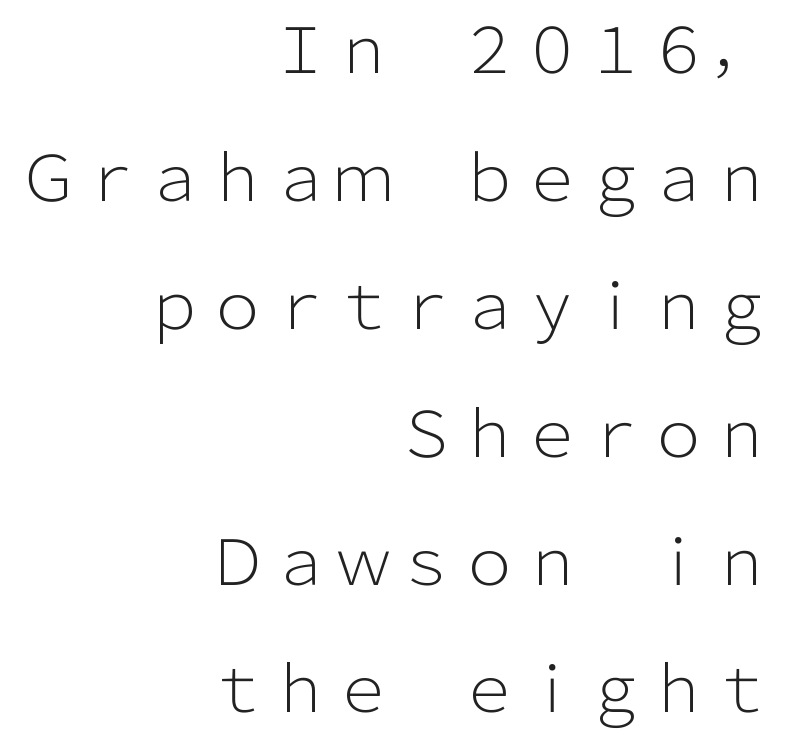
Q: Is the text bold? A: No.
Q: Is the text italic (slanted)? A: No, it is upright.
Q: Is the typeface a serif or a sans-serif typeface? A: Sans-serif.
Q: Is the text underlined? A: No.
Q: How is the paragraph aligned? A: Right-aligned.
Q: Is the spacing between letters normal or unusually wide? A: Normal.
Q: Is the spacing between lines tight, normal or loose? A: Loose.
Q: Width (condensed, normal, or wide)? A: Normal.
Q: Stroke contrast? A: Low.
Q: x-height? A: Medium.
Q: Monospaced? A: No.
